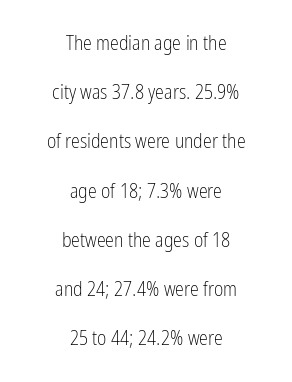
The image shows 20 px text type, upright; set centered, loose line spacing (2.46x), normal letter spacing, not underlined.
